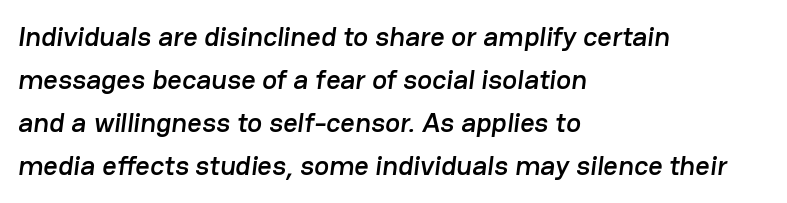
Q: Is the typeface a serif or a sans-serif typeface? A: Sans-serif.
Q: Is the text underlined? A: No.
Q: How is the paragraph aligned? A: Left-aligned.
Q: Is the spacing between letters normal or unusually wide? A: Normal.
Q: Is the spacing between lines tight, normal or loose? A: Normal.
Q: Width (condensed, normal, or wide)? A: Normal.
Q: Stroke contrast? A: Low.
Q: x-height? A: Medium.
Q: Monospaced? A: No.
